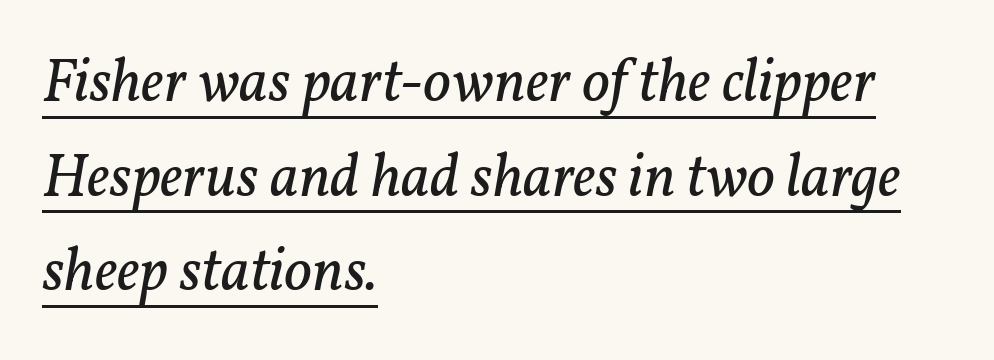
{"serif": "yes", "italic": "yes", "lean": "right", "slant_degrees": 11, "bold": "no", "weight": "regular", "width": "normal", "stroke_contrast": "low", "x_height": "medium", "monospaced": "no", "underline": "yes", "align": "left", "line_spacing": "normal", "line_spacing_ratio": 1.55, "letter_spacing": "normal", "letter_spacing_em": 0.0, "glyph_px": 61}
